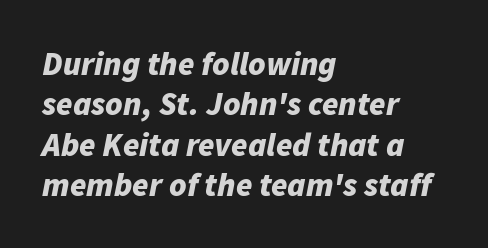
The image shows 33 px bold type, italic (leaning right); set left-aligned, line spacing 1.22x, normal letter spacing, not underlined; low stroke contrast and a medium x-height.
